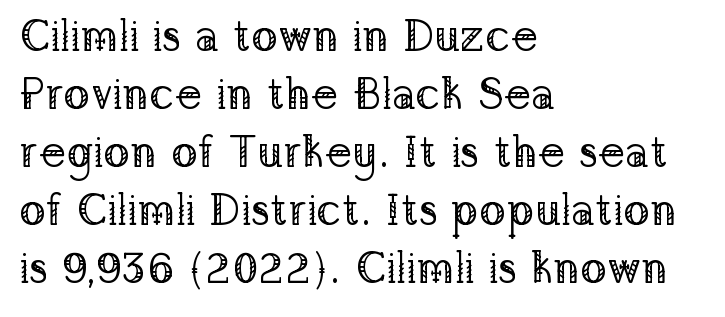
Q: Is the text bold? A: No.
Q: Is the text italic (slanted)? A: No, it is upright.
Q: Is the typeface a serif or a sans-serif typeface? A: Serif.
Q: Is the text underlined? A: No.
Q: How is the paragraph aligned? A: Left-aligned.
Q: Is the spacing between letters normal or unusually wide? A: Normal.
Q: Is the spacing between lines tight, normal or loose? A: Normal.
Q: Width (condensed, normal, or wide)? A: Normal.
Q: Stroke contrast? A: Low.
Q: x-height? A: Medium.
Q: Monospaced? A: No.
